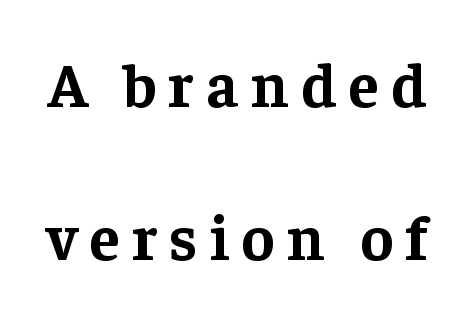
{"serif": "yes", "italic": "no", "bold": "yes", "weight": "bold", "width": "normal", "stroke_contrast": "low", "x_height": "medium", "monospaced": "no", "underline": "no", "line_spacing": "loose", "line_spacing_ratio": 2.43, "glyph_px": 63}
